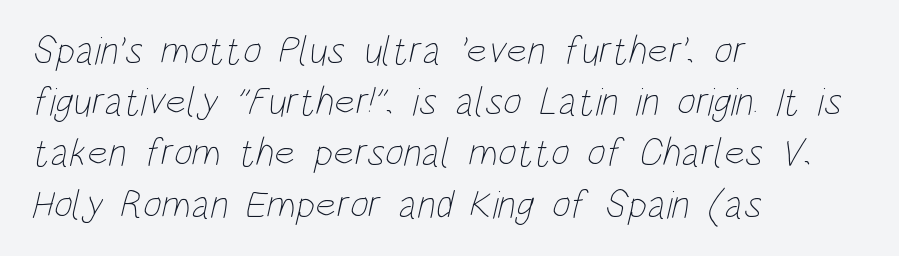
{"bold": "no", "weight": "thin", "width": "condensed", "stroke_contrast": "low", "x_height": "large", "monospaced": "no", "underline": "no", "align": "left", "line_spacing": "normal", "line_spacing_ratio": 1.28, "letter_spacing": "normal", "letter_spacing_em": 0.0, "glyph_px": 40}
